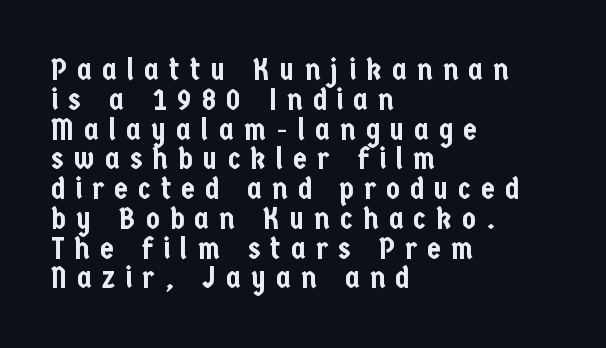
The image shows 31 px condensed sans-serif type, upright; set left-aligned, tight line spacing (0.96x), unusually wide letter spacing (+0.33 em), not underlined; low stroke contrast and a medium x-height.
